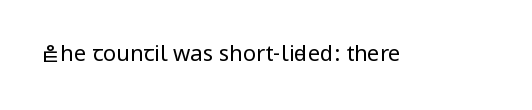
The image shows 22 px text type, upright; set normal letter spacing, not underlined.
